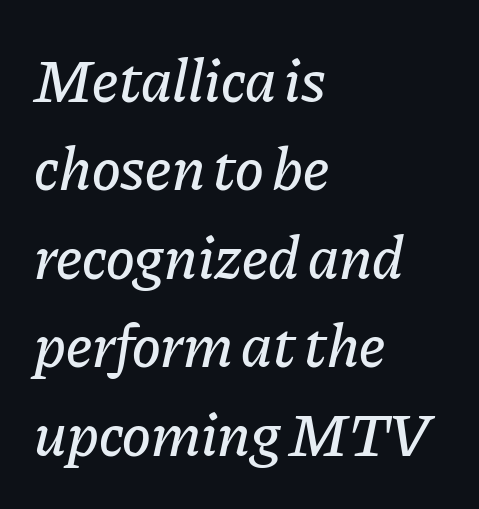
The face used here is proportionally spaced, like ordinary book or web type. Type without underlining. Italic: yes, the glyphs are oblique. No extra tracking has been applied to these lines. How would I describe the line gaps? Plain and ordinary.
